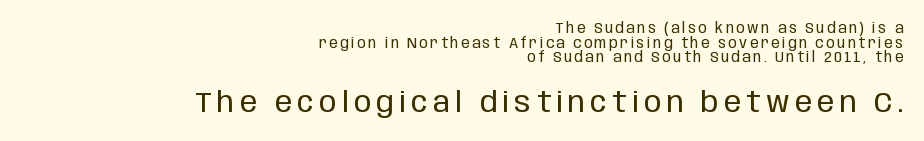
The space between consecutive lines is stingy. Larger block? The one below; the one above is distinctly smaller. The text was rendered using a sans face with plain stroke endings. The face looks like a standard text weight, possibly lighter. Check under the words: just untouched page. Reading down the block, your eye finds every line finishing at a fixed right position.
